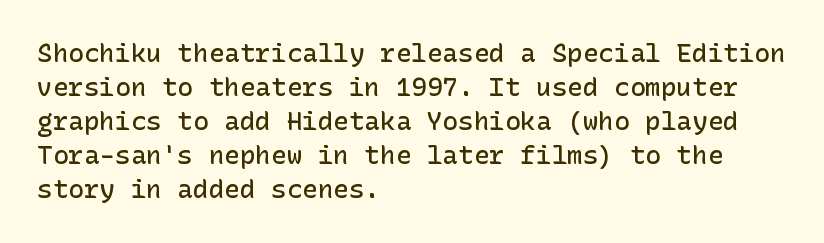
The image shows 26 px text type, upright; set left-aligned, normal line spacing (1.31x), normal letter spacing, not underlined.
